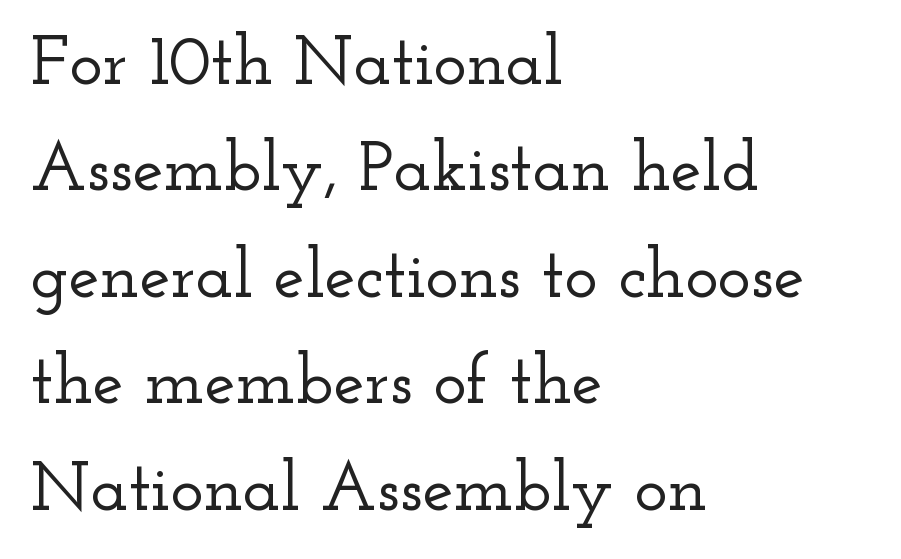
Q: Is the text italic (slanted)? A: No, it is upright.
Q: Is the typeface a serif or a sans-serif typeface? A: Serif.
Q: Is the text underlined? A: No.
Q: How is the paragraph aligned? A: Left-aligned.
Q: Is the spacing between letters normal or unusually wide? A: Normal.
Q: Is the spacing between lines tight, normal or loose? A: Normal.
Q: Width (condensed, normal, or wide)? A: Wide.
Q: Stroke contrast? A: Low.
Q: x-height? A: Small.
Q: Monospaced? A: No.
